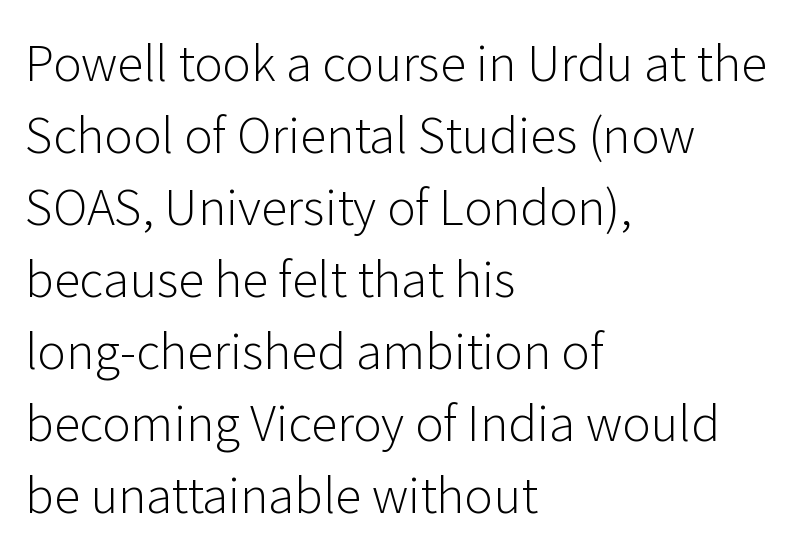
The image shows 48 px light sans-serif type, upright; set left-aligned, normal line spacing (1.5x), normal letter spacing, not underlined; low stroke contrast and a medium x-height.
